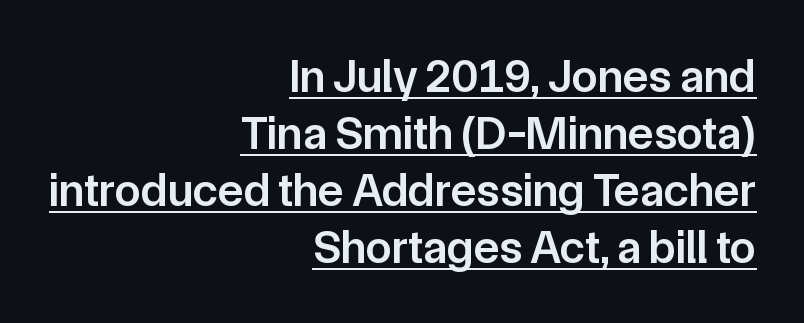
Looks like someone drew a line under every word here. Check where the strokes stop: nothing finishes them off — pure sans. Students, this is semibold: more ink than regular, less than bold. Here the glyphs are tracked normally, forming tight word shapes.
